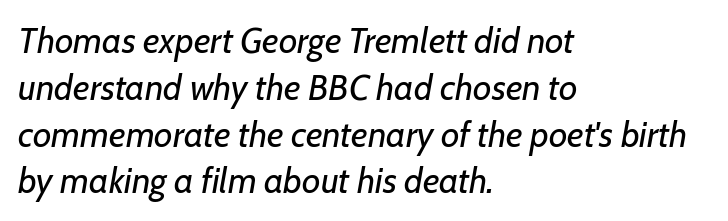
{"italic": "yes", "lean": "right", "slant_degrees": 7, "bold": "no", "weight": "regular", "width": "normal", "stroke_contrast": "low", "x_height": "medium", "monospaced": "no", "underline": "no", "align": "left", "line_spacing": "normal", "line_spacing_ratio": 1.3, "letter_spacing": "normal", "letter_spacing_em": 0.0, "glyph_px": 36}
